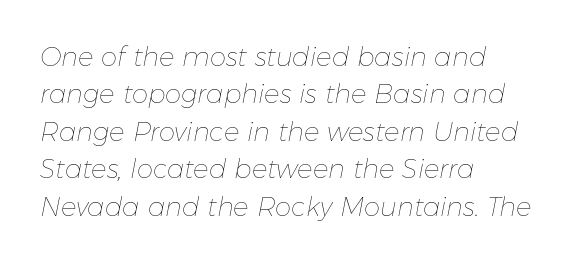
The space directly below the letters is spotless. The paragraph has a hard left edge and a soft right edge. How are the letters spaced? Ordinarily, with no added tracking. In terms of leading, this rendering sits right in the middle.
